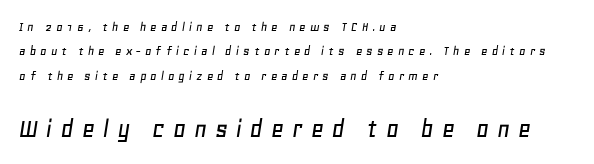
The image shows 28 px text type, italic (leaning right); set left-aligned, line spacing 1.74x, unusually wide letter spacing (+0.28 em), not underlined; the second (bottom) block is 2.0x larger; low stroke contrast and a large x-height.
